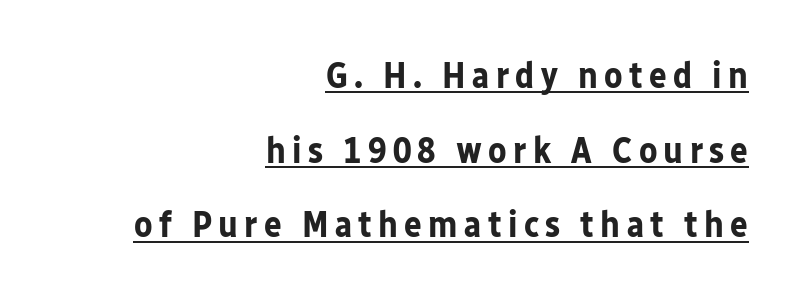
The image shows 37 px bold sans-serif type, upright; set right-aligned, loose line spacing (2.02x), underlined; low stroke contrast and a medium x-height.
